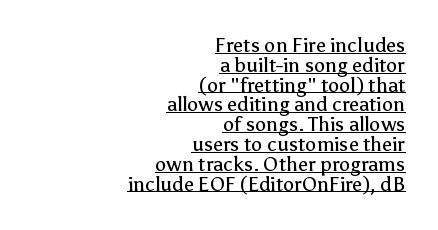
{"italic": "no", "bold": "no", "underline": "yes", "align": "right", "line_spacing": "tight", "line_spacing_ratio": 0.99, "letter_spacing": "normal", "letter_spacing_em": 0.0, "glyph_px": 20}
